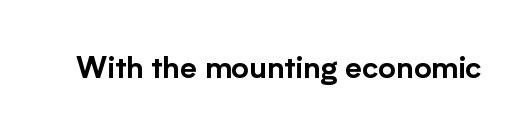
Rendered with straight, roman letterforms. Clear beneath every line of the passage. Short note: letters normally spaced. The letters advance in unequal steps, a hallmark of proportional type.
